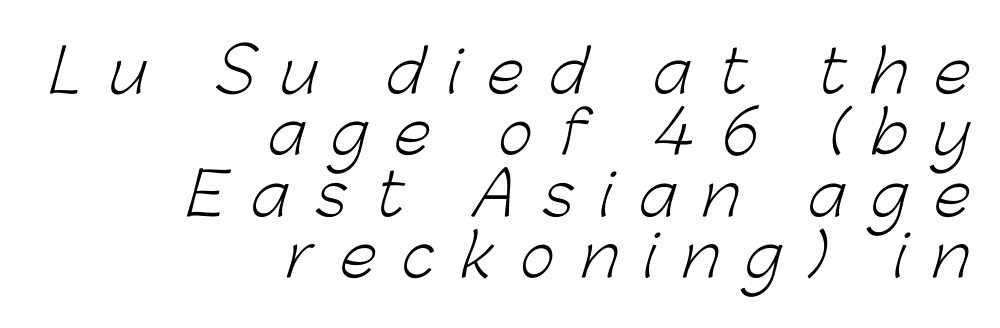
The image shows 59 px light sans-serif type; set right-aligned, tight line spacing (1.04x), unusually wide letter spacing (+0.45 em), not underlined; low stroke contrast and a medium x-height.
